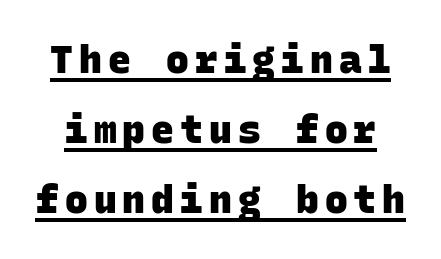
{"serif": "no", "bold": "yes", "weight": "heavy", "width": "normal", "stroke_contrast": "low", "x_height": "large", "monospaced": "yes", "underline": "yes", "line_spacing_ratio": 1.84, "glyph_px": 38}
